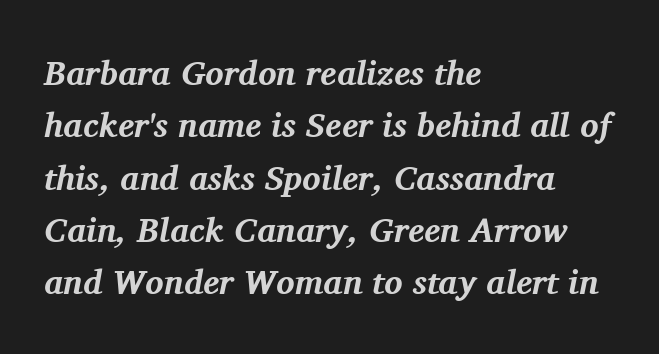
{"serif": "yes", "italic": "yes", "lean": "right", "slant_degrees": 11, "bold": "yes", "weight": "bold", "width": "normal", "stroke_contrast": "medium", "x_height": "medium", "monospaced": "no", "underline": "no", "align": "left", "line_spacing": "normal", "line_spacing_ratio": 1.54, "letter_spacing": "normal", "letter_spacing_em": 0.0, "glyph_px": 34}
